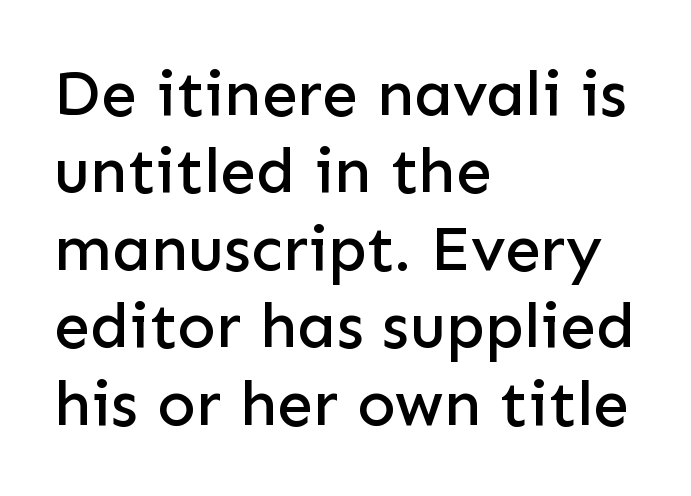
Grotesque or geometric, the face here clearly has no serifs. Line beginnings align vertically; line endings do not. The specimen reads as upright at a glance. The horizontal fit of the characters is conventional and even. Varying glyph widths throughout — classic text-font behaviour.
